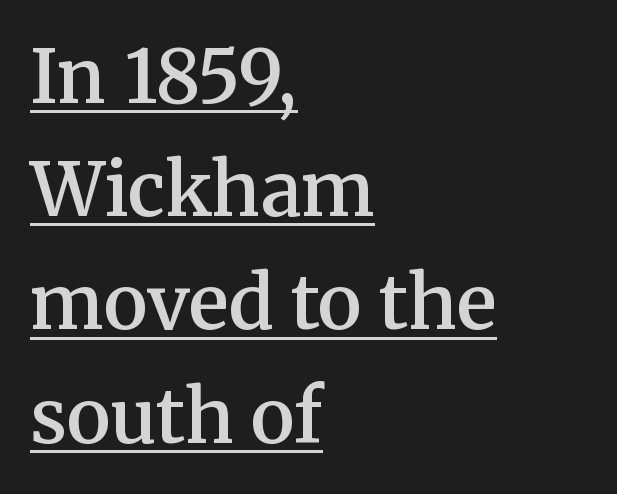
The image shows 74 px semibold serif type, upright; set left-aligned, normal line spacing (1.53x), normal letter spacing, underlined; medium stroke contrast and a medium x-height.
